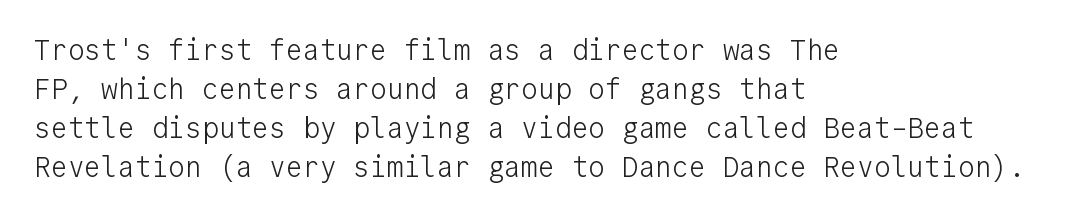
Q: Is the text bold? A: No.
Q: Is the text italic (slanted)? A: No, it is upright.
Q: Is the typeface a serif or a sans-serif typeface? A: Sans-serif.
Q: Is the text underlined? A: No.
Q: How is the paragraph aligned? A: Left-aligned.
Q: Is the spacing between letters normal or unusually wide? A: Normal.
Q: Is the spacing between lines tight, normal or loose? A: Normal.
Q: Width (condensed, normal, or wide)? A: Normal.
Q: Stroke contrast? A: Low.
Q: x-height? A: Medium.
Q: Monospaced? A: Yes.
